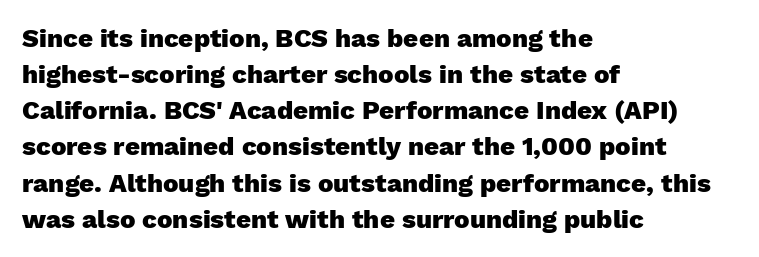
Clear beneath every line of the passage. The typography opts for an upright posture over an oblique one. Evenly set lines give the paragraph a standard silhouette. Standard letterfit; no display-style spreading of the glyphs. The compositor pushed each line to the left boundary.
